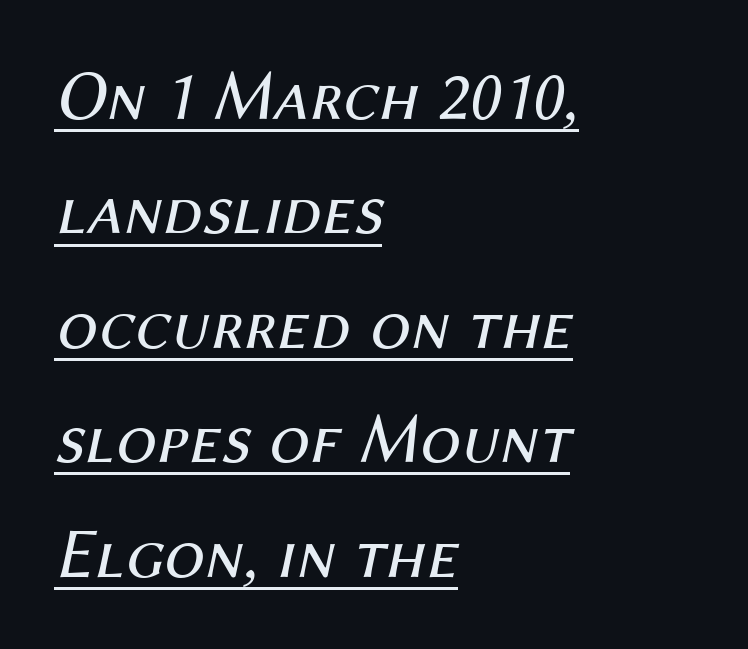
The image shows 72 px regular-weight type, italic (leaning right); set left-aligned, normal line spacing (1.59x), normal letter spacing, underlined; medium stroke contrast and a medium x-height.
